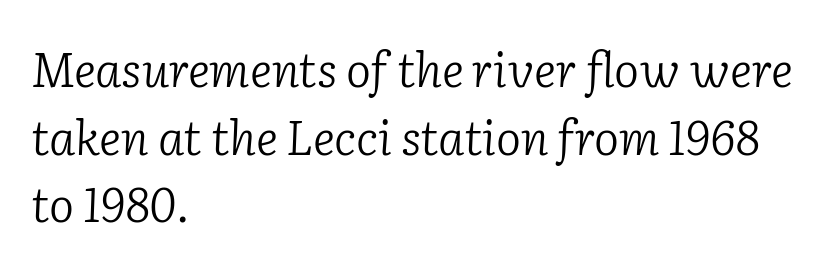
The image shows 47 px light serif type, italic (leaning right); set left-aligned, normal line spacing (1.44x), normal letter spacing, not underlined; low stroke contrast and a medium x-height.
